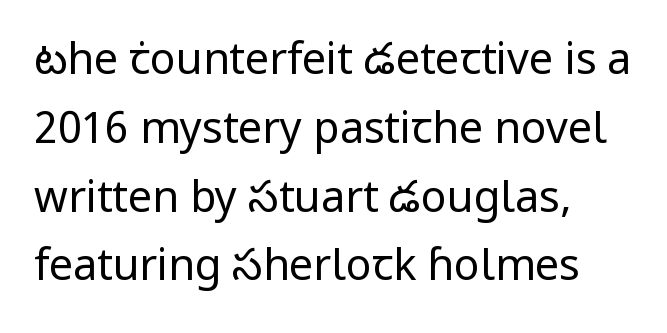
{"serif": "no", "italic": "no", "bold": "no", "weight": "regular", "width": "normal", "stroke_contrast": "low", "x_height": "medium", "monospaced": "no", "underline": "no", "align": "left", "line_spacing": "normal", "line_spacing_ratio": 1.6, "letter_spacing": "normal", "letter_spacing_em": 0.0, "glyph_px": 43}
